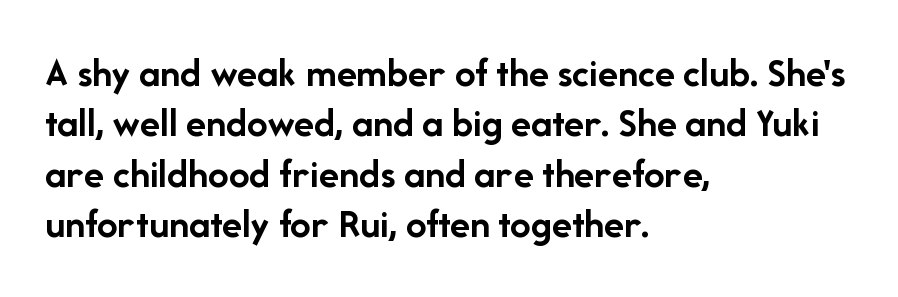
Compared with a centered layout, this one pins lines to the left instead. This sample has the flowing, uneven cadence of proportional lettering. The gaps between neighbouring characters are ordinary and unremarkable. What weight is shown? A full bold with thick strokes. The typeface chosen for these lines omits serifs. Descenders are the only things crossing below the line.
